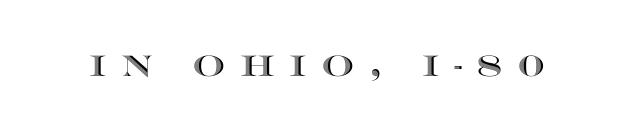
The image shows 29 px wide type, upright; set unusually wide letter spacing (+0.49 em), not underlined; a large x-height.
